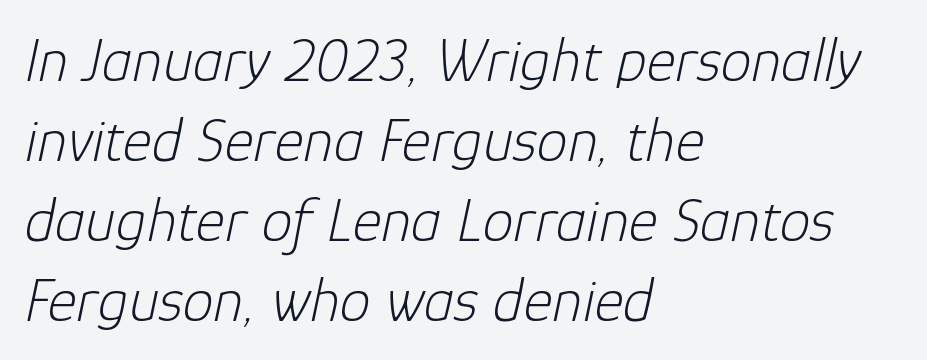
{"italic": "yes", "lean": "right", "slant_degrees": 12, "bold": "no", "weight": "light", "width": "normal", "stroke_contrast": "low", "x_height": "medium", "monospaced": "no", "underline": "no", "align": "left", "line_spacing": "normal", "line_spacing_ratio": 1.29, "letter_spacing": "normal", "letter_spacing_em": 0.0, "glyph_px": 62}
